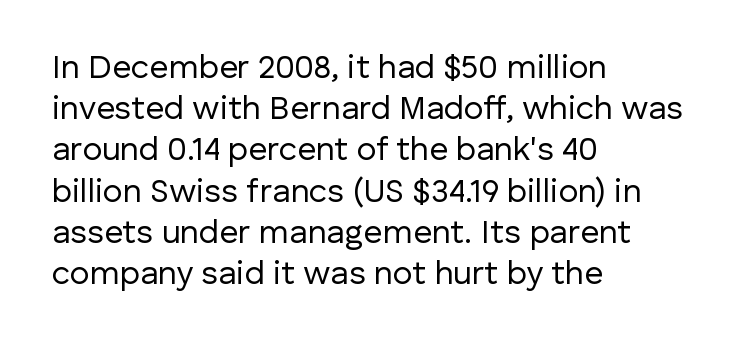
Q: Is the text bold? A: No.
Q: Is the text italic (slanted)? A: No, it is upright.
Q: Is the typeface a serif or a sans-serif typeface? A: Sans-serif.
Q: Is the text underlined? A: No.
Q: How is the paragraph aligned? A: Left-aligned.
Q: Is the spacing between letters normal or unusually wide? A: Normal.
Q: Is the spacing between lines tight, normal or loose? A: Normal.
Q: Width (condensed, normal, or wide)? A: Normal.
Q: Stroke contrast? A: Low.
Q: x-height? A: Medium.
Q: Monospaced? A: No.
